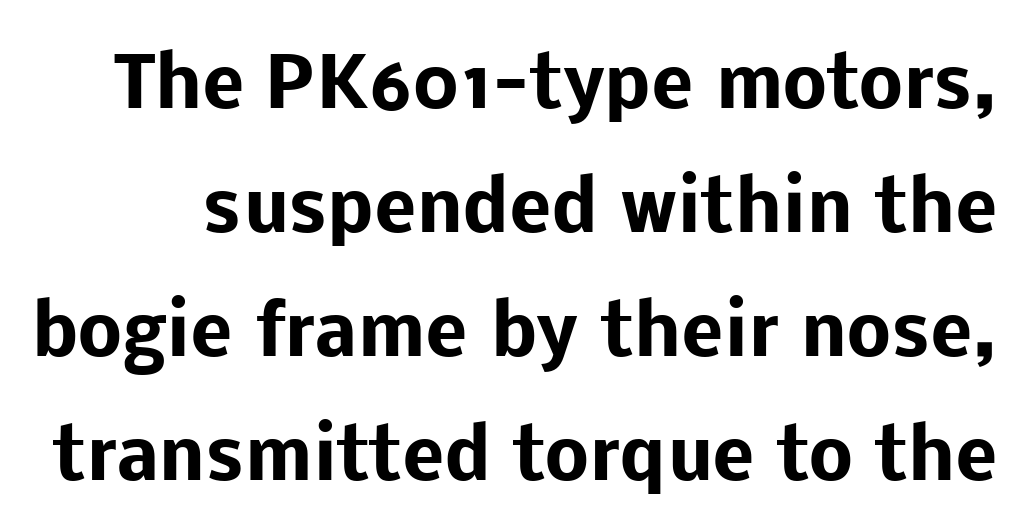
{"serif": "no", "italic": "no", "bold": "yes", "weight": "heavy", "width": "normal", "stroke_contrast": "low", "x_height": "medium", "monospaced": "no", "underline": "no", "line_spacing_ratio": 1.77, "letter_spacing": "normal", "letter_spacing_em": 0.0, "glyph_px": 70}
